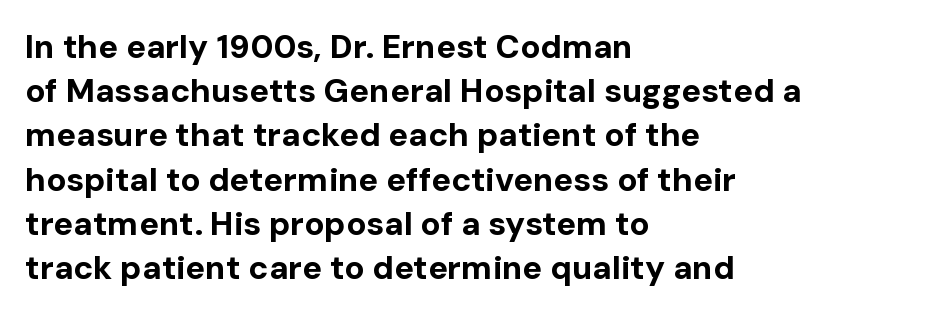
The image shows 33 px bold sans-serif type, upright; set left-aligned, normal line spacing (1.34x), normal letter spacing, not underlined; low stroke contrast and a medium x-height.
